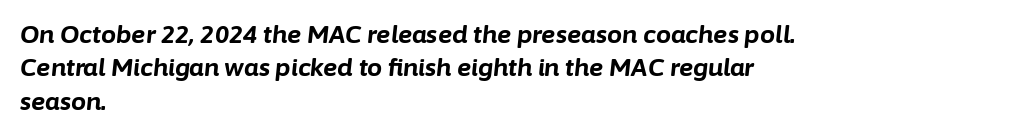
Quick note: italic. These lines keep a tight, regular rhythm from letter to letter. Line spacing here is normal. Weight check: bold — yes, fully.
